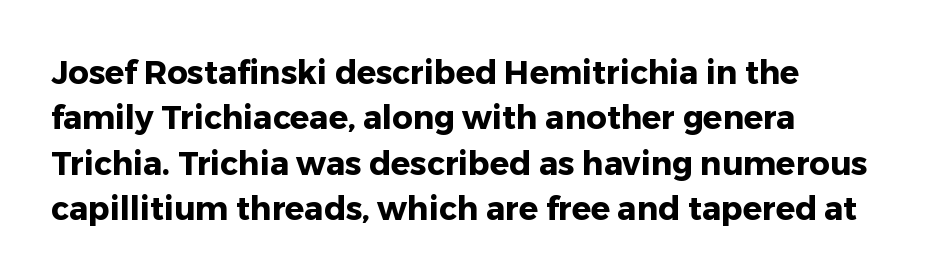
{"serif": "no", "italic": "no", "bold": "yes", "weight": "heavy", "width": "normal", "stroke_contrast": "low", "x_height": "medium", "monospaced": "no", "underline": "no", "align": "left", "line_spacing": "normal", "line_spacing_ratio": 1.42, "letter_spacing": "normal", "letter_spacing_em": 0.0, "glyph_px": 32}
